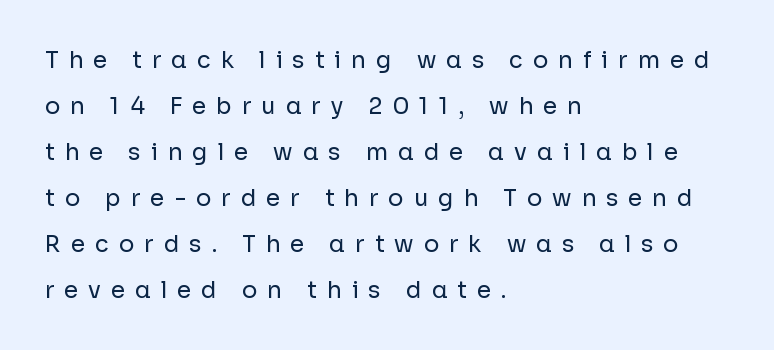
Line beginnings align vertically; line endings do not. Stroke thickness stays within the range of a standard reading face or lighter. The area under the type is left untouched. Vertically, the passage feels expansive, rows floating well apart.
